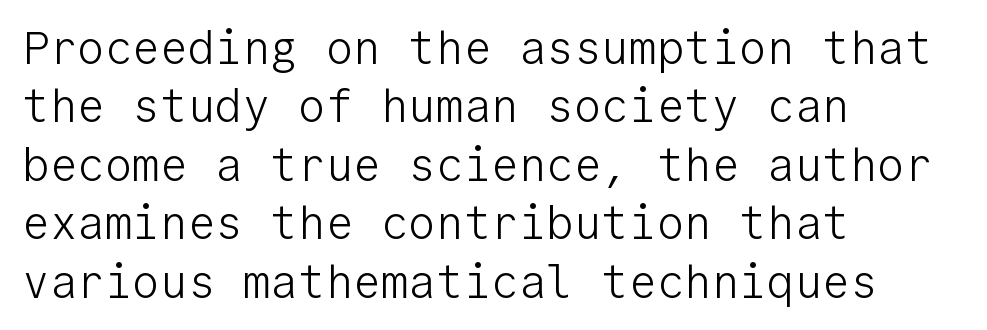
Nobody drew a line under any word here. These lines are composed in type without serifs. The face used here is rendered with its standard letterfit. Which margin do the lines hug? The left one — the right edge is uneven.
